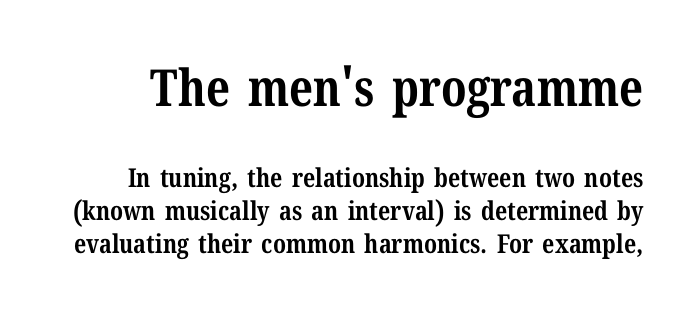
Q: Is the text bold? A: Yes.
Q: Is the text italic (slanted)? A: No, it is upright.
Q: Is the typeface a serif or a sans-serif typeface? A: Serif.
Q: Is the text underlined? A: No.
Q: Is the spacing between letters normal or unusually wide? A: Normal.
Q: Is the spacing between lines tight, normal or loose? A: Normal.
Q: Which block of text is set in a larger size, the first (top) or the second (bottom)? A: The first (top) one.
Q: Width (condensed, normal, or wide)? A: Normal.
Q: Stroke contrast? A: Medium.
Q: x-height? A: Medium.
Q: Monospaced? A: No.
